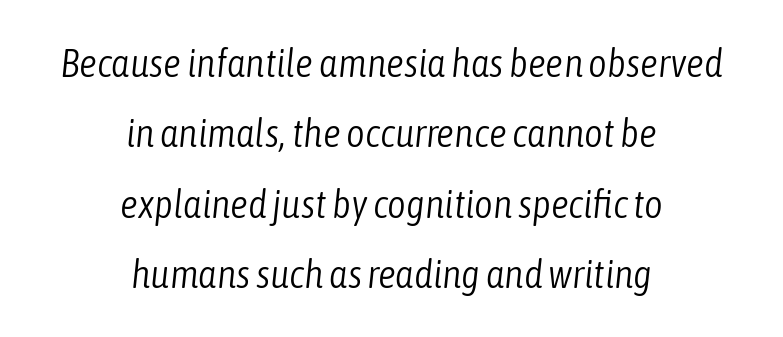
The image shows 40 px light, condensed type, italic (leaning right); set centered, line spacing 1.76x, normal letter spacing, not underlined; low stroke contrast and a medium x-height.
